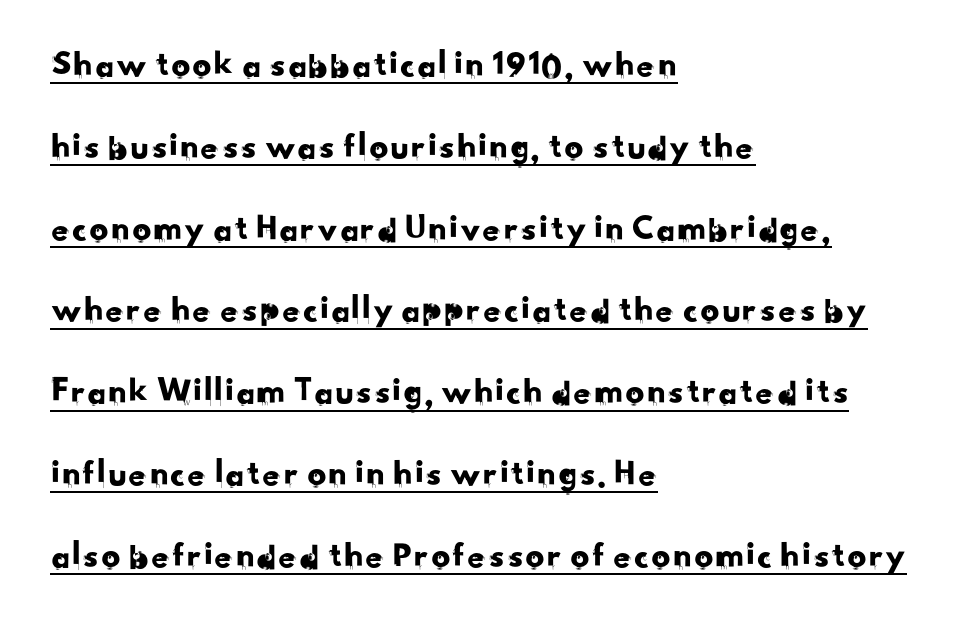
The lettering is marked with a stroke running underneath it. Is the letter spacing exaggerated? No — it looks like the ordinary default. Vertical spacing — loose. The paragraph has a hard left edge and a soft right edge. The passage shown is typed in a proportional face where columns would drift. Letterform terminals end flat and unadorned throughout the passage.
